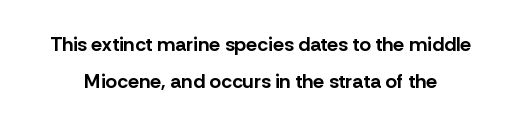
The lettering stays uniformly vertical, giving the passage a roman look. Strokes here are thick enough to call this a true bold. The letterforms sit shoulder to shoulder at normal distance. Each row of text sits above clean, open space.
